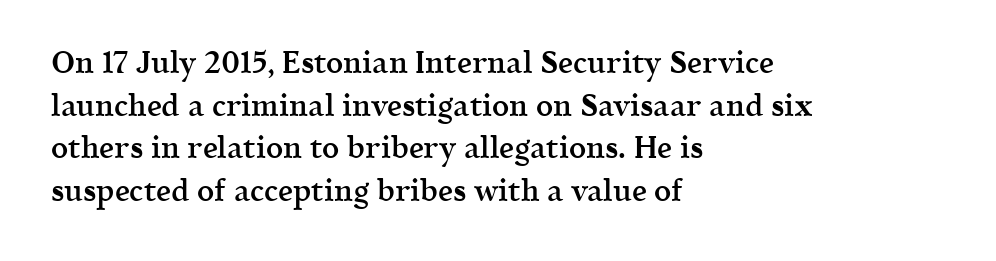
How heavy is the stroke? Medium-heavy — a semibold, shy of bold. The typeface chosen for these lines features serifs. Students, observe: this is what conventionally led text looks like. Does the lettering tilt? It doesn't — this is upright. The glyphs are unaccompanied by any horizontal stroke below them. You could not count columns in this text — the font is proportionally spaced.
